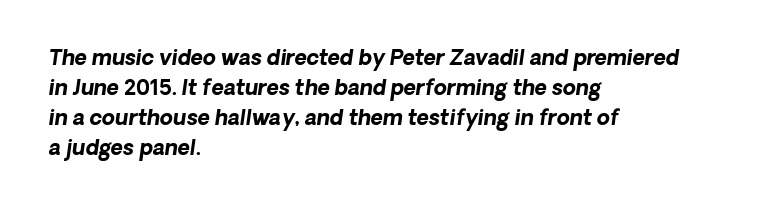
Is the type slanted? Yes — the strokes lean at a clear angle. Horizontally, the lines are justified to the leading edge only. Letters rest on an invisible, unmarked baseline. Summary of weight: heavy, a full bold. Vertically, the passage feels balanced, rows spaced as you'd expect. The rendering keeps characters at their native spacing.
